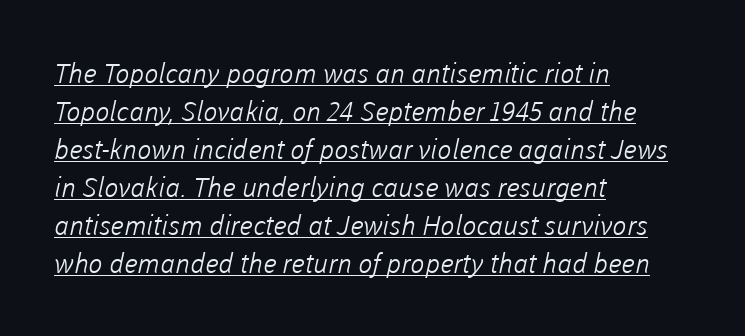
Q: Is the text bold? A: No.
Q: Is the text underlined? A: Yes.
Q: How is the paragraph aligned? A: Left-aligned.
Q: Is the spacing between letters normal or unusually wide? A: Normal.
Q: Is the spacing between lines tight, normal or loose? A: Normal.
